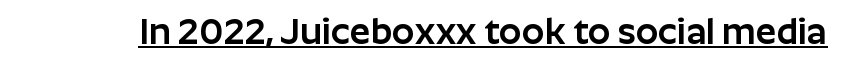
Q: Is the text italic (slanted)? A: No, it is upright.
Q: Is the typeface a serif or a sans-serif typeface? A: Sans-serif.
Q: Is the text underlined? A: Yes.
Q: Is the spacing between letters normal or unusually wide? A: Normal.
Q: Width (condensed, normal, or wide)? A: Normal.
Q: Stroke contrast? A: Low.
Q: x-height? A: Medium.
Q: Monospaced? A: No.
